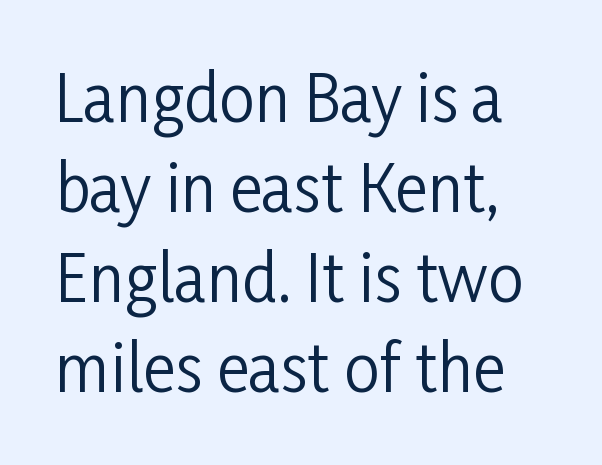
{"serif": "no", "italic": "no", "bold": "no", "weight": "regular", "width": "condensed", "stroke_contrast": "low", "x_height": "medium", "monospaced": "no", "underline": "no", "line_spacing": "normal", "line_spacing_ratio": 1.43, "letter_spacing": "normal", "letter_spacing_em": 0.0, "glyph_px": 63}
